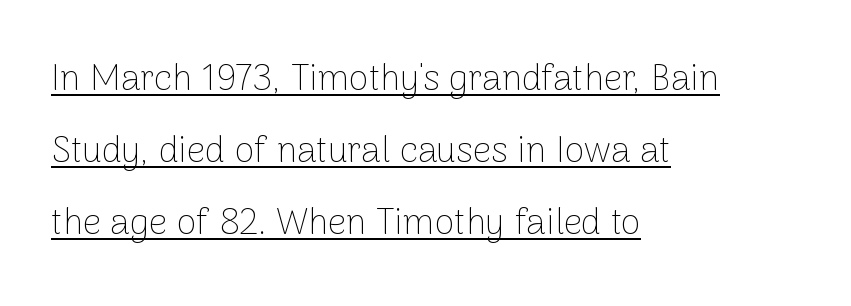
Q: Is the text bold? A: No.
Q: Is the text italic (slanted)? A: No, it is upright.
Q: Is the typeface a serif or a sans-serif typeface? A: Sans-serif.
Q: Is the text underlined? A: Yes.
Q: How is the paragraph aligned? A: Left-aligned.
Q: Is the spacing between letters normal or unusually wide? A: Normal.
Q: Is the spacing between lines tight, normal or loose? A: Loose.
Q: Width (condensed, normal, or wide)? A: Normal.
Q: Stroke contrast? A: Low.
Q: x-height? A: Medium.
Q: Monospaced? A: No.
